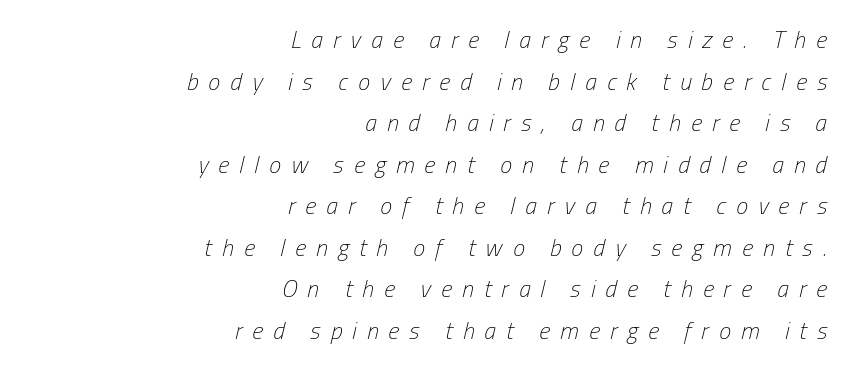
Q: Is the text bold? A: No.
Q: Is the text italic (slanted)? A: Yes, it leans right by about 13 degrees.
Q: Is the text underlined? A: No.
Q: How is the paragraph aligned? A: Right-aligned.
Q: Is the spacing between letters normal or unusually wide? A: Unusually wide.
